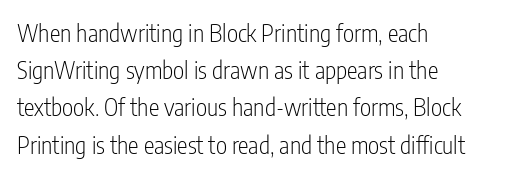
Ordinary non-slanted type is in use. This sample uses plain, unmodified letter spacing. Has an underline been added? It has not. The designer left line spacing at the default. The cut favours lightness, reaching ordinary text weight at its darkest. Layout note: lines flush left.
